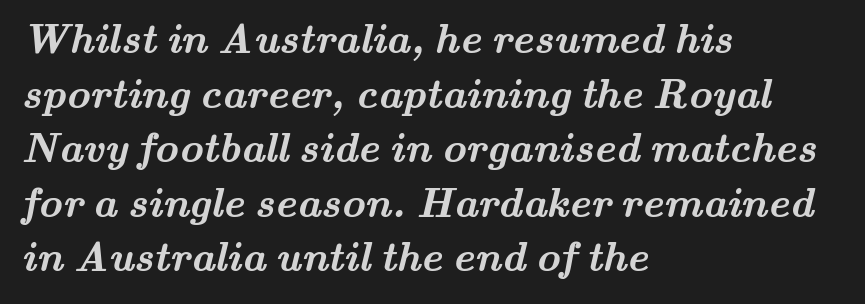
The image shows 41 px semibold, wide serif type; set left-aligned, normal line spacing (1.33x), normal letter spacing, not underlined; medium stroke contrast and a small x-height.
